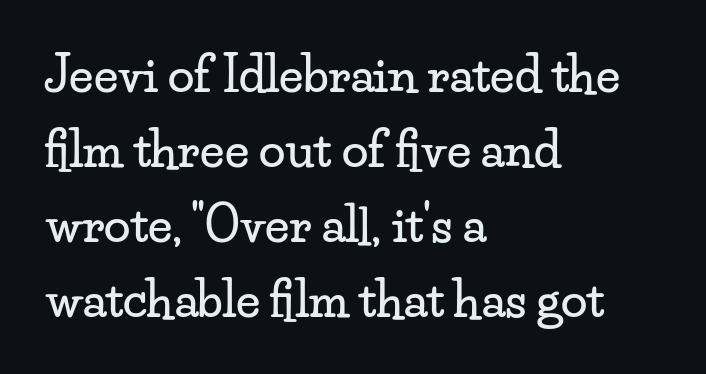
Evenly set lines give the paragraph a standard silhouette. The typography opts for an upright posture over an oblique one. The gaps between neighbouring characters are ordinary and unremarkable. Compared with a centered layout, this one pins lines to the left instead. A typesetter would label this face a serif.
